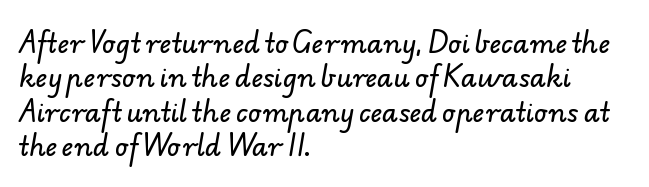
The image shows 26 px text type; set left-aligned, normal line spacing (1.32x), normal letter spacing, not underlined.
